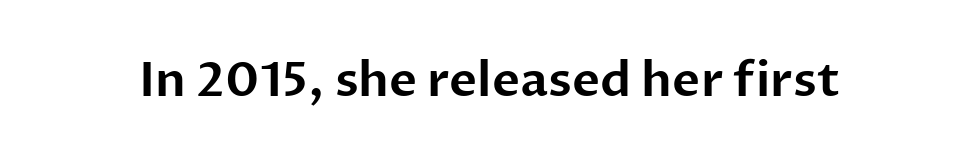
Q: Is the text italic (slanted)? A: No, it is upright.
Q: Is the typeface a serif or a sans-serif typeface? A: Sans-serif.
Q: Is the text underlined? A: No.
Q: Is the spacing between letters normal or unusually wide? A: Normal.
Q: Width (condensed, normal, or wide)? A: Normal.
Q: Stroke contrast? A: Low.
Q: x-height? A: Medium.
Q: Monospaced? A: No.
